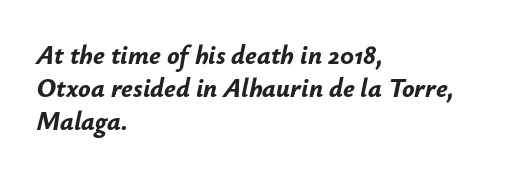
The image shows 26 px bold type, italic (leaning right); set left-aligned, normal line spacing (1.26x), normal letter spacing, not underlined.
